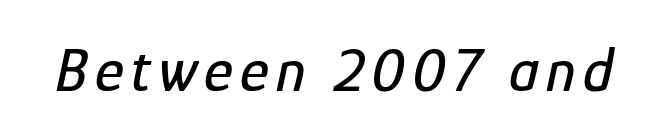
{"italic": "yes", "lean": "right", "slant_degrees": 12, "width": "condensed", "stroke_contrast": "low", "x_height": "medium", "monospaced": "no", "underline": "no", "glyph_px": 62}
